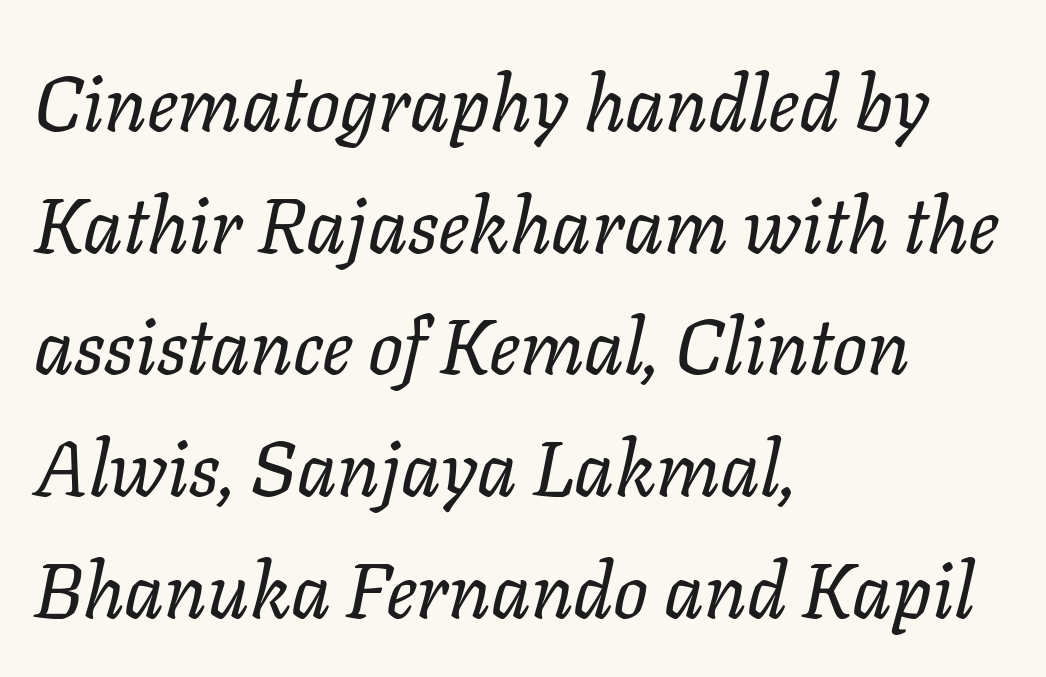
The image shows 77 px regular-weight type, italic (leaning right); set left-aligned, normal line spacing (1.58x), normal letter spacing, not underlined; low stroke contrast and a medium x-height.
